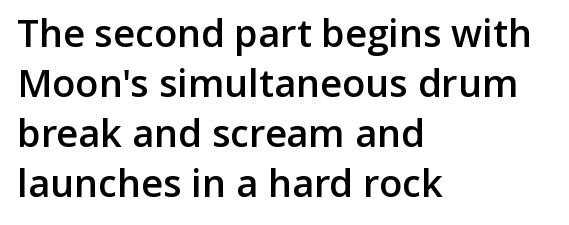
Q: Is the text bold? A: Semi-bold.
Q: Is the text italic (slanted)? A: No, it is upright.
Q: Is the typeface a serif or a sans-serif typeface? A: Sans-serif.
Q: Is the text underlined? A: No.
Q: How is the paragraph aligned? A: Left-aligned.
Q: Is the spacing between letters normal or unusually wide? A: Normal.
Q: Is the spacing between lines tight, normal or loose? A: Normal.
Q: Width (condensed, normal, or wide)? A: Normal.
Q: Stroke contrast? A: Low.
Q: x-height? A: Medium.
Q: Monospaced? A: No.
